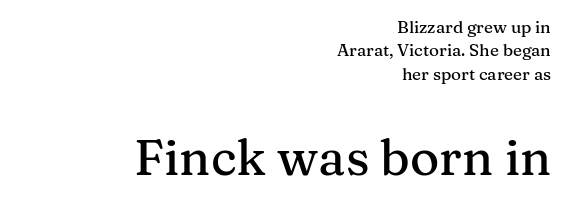
The image shows 50 px serif type, upright; set right-aligned, normal line spacing (1.37x), normal letter spacing, not underlined; the second (bottom) block is 2.94x larger; medium stroke contrast and a medium x-height.
